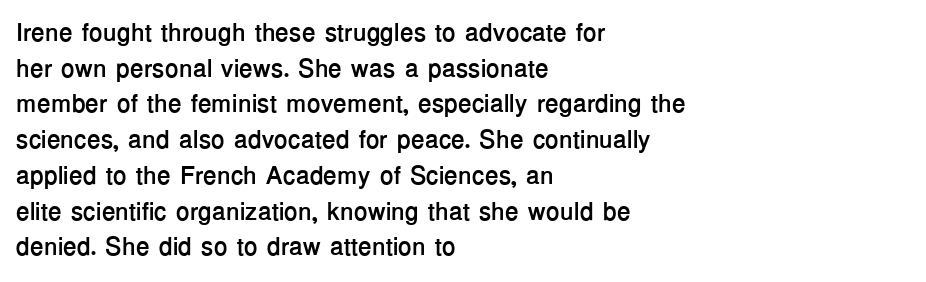
{"italic": "no", "bold": "yes", "underline": "no", "align": "left", "line_spacing": "normal", "line_spacing_ratio": 1.43, "letter_spacing": "normal", "letter_spacing_em": 0.0, "glyph_px": 25}
